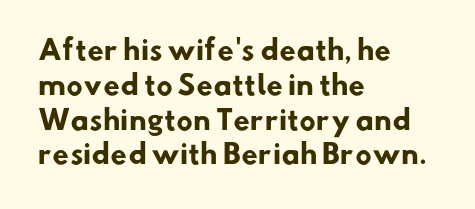
The image shows 27 px bold type; set left-aligned, normal line spacing (1.29x), normal letter spacing, not underlined.
